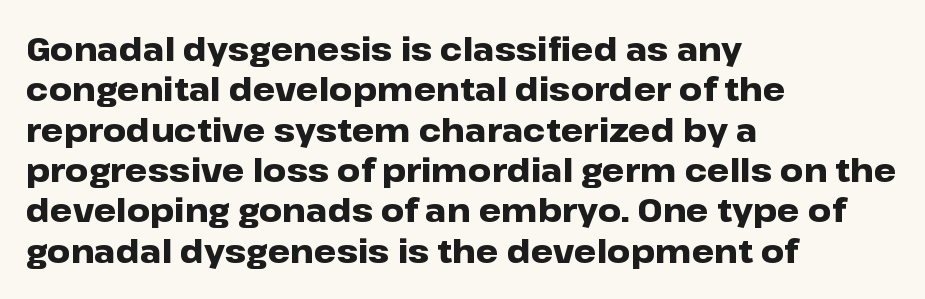
Check the space under the baseline: it is left empty. I'd describe the lettering as bold — thick and assertive. If you measured baseline to baseline, you'd find a middling distance. Stroke terminals: plain, sans-serif. The rendering uses natural spacing where letterforms have individual widths. Does the copy run flush right? No — it runs flush left.
